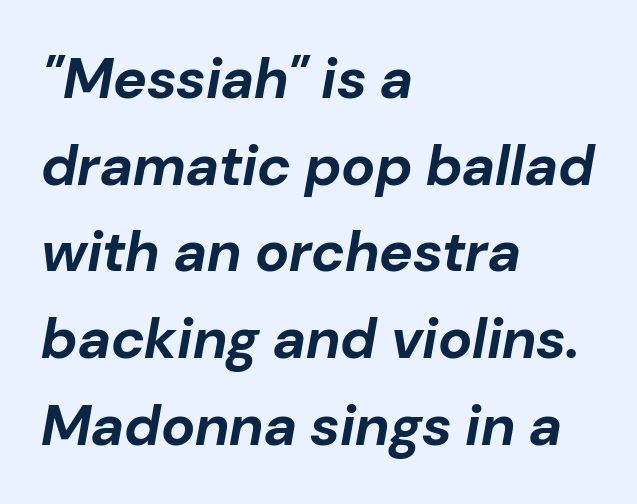
{"italic": "yes", "lean": "right", "slant_degrees": 10, "bold": "yes", "weight": "bold", "width": "normal", "stroke_contrast": "low", "x_height": "medium", "monospaced": "no", "underline": "no", "align": "left", "line_spacing": "normal", "line_spacing_ratio": 1.52, "letter_spacing": "normal", "letter_spacing_em": 0.0, "glyph_px": 57}
